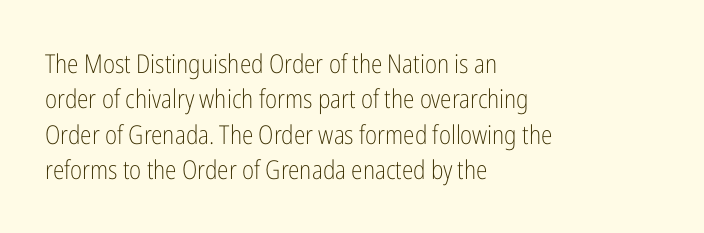
The image shows 26 px text type, upright; set left-aligned, normal line spacing (1.36x), normal letter spacing, not underlined.
